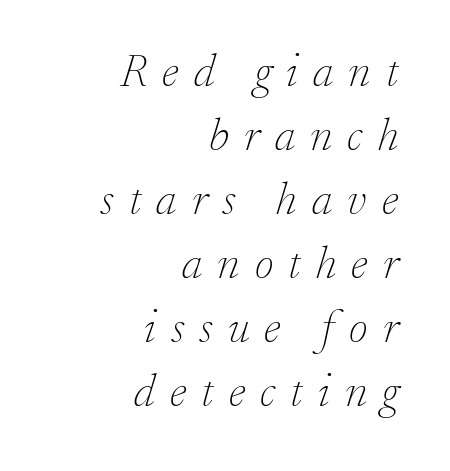
Q: Is the text bold? A: No.
Q: Is the text italic (slanted)? A: Yes, it leans right by about 17 degrees.
Q: Is the typeface a serif or a sans-serif typeface? A: Serif.
Q: Is the text underlined? A: No.
Q: How is the paragraph aligned? A: Right-aligned.
Q: Is the spacing between letters normal or unusually wide? A: Unusually wide.
Q: Is the spacing between lines tight, normal or loose? A: Normal.
Q: Width (condensed, normal, or wide)? A: Normal.
Q: Stroke contrast? A: Low.
Q: x-height? A: Small.
Q: Monospaced? A: No.
